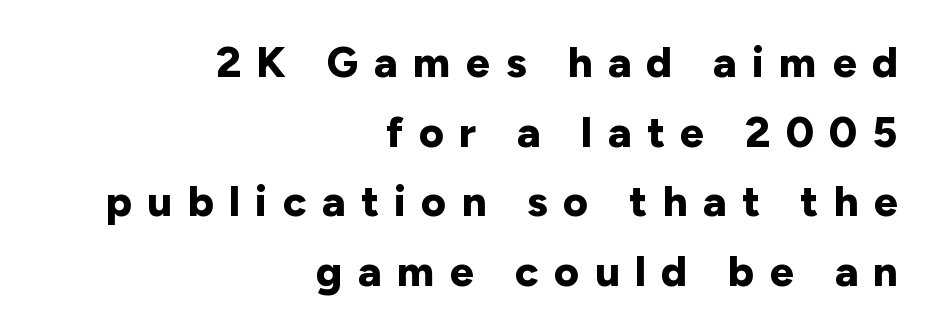
Q: Is the text bold? A: Yes.
Q: Is the text italic (slanted)? A: No, it is upright.
Q: Is the typeface a serif or a sans-serif typeface? A: Sans-serif.
Q: Is the text underlined? A: No.
Q: How is the paragraph aligned? A: Right-aligned.
Q: Is the spacing between letters normal or unusually wide? A: Unusually wide.
Q: Is the spacing between lines tight, normal or loose? A: Normal.
Q: Width (condensed, normal, or wide)? A: Normal.
Q: Stroke contrast? A: Low.
Q: x-height? A: Medium.
Q: Monospaced? A: No.
